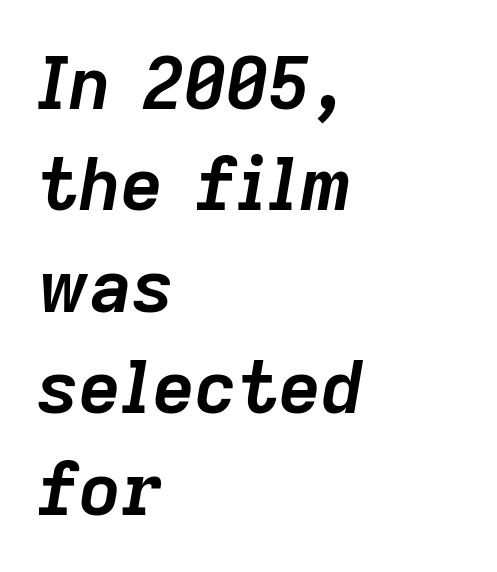
{"italic": "yes", "lean": "right", "slant_degrees": 9, "bold": "yes", "weight": "semibold", "width": "normal", "stroke_contrast": "low", "x_height": "medium", "monospaced": "no", "underline": "no", "align": "left", "line_spacing": "normal", "line_spacing_ratio": 1.39, "letter_spacing": "normal", "letter_spacing_em": 0.0, "glyph_px": 73}
